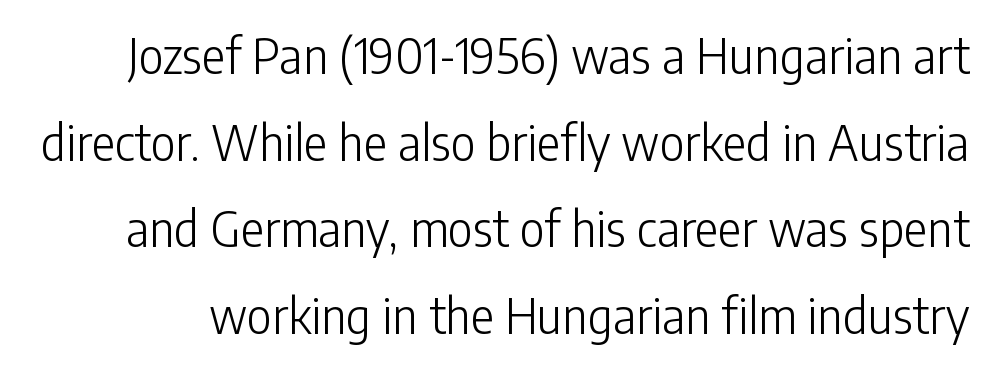
The image shows 49 px light, condensed sans-serif type, upright; set line spacing 1.77x, normal letter spacing, not underlined; low stroke contrast and a medium x-height.
